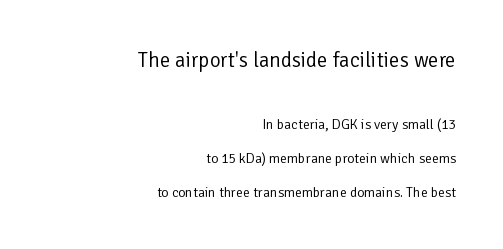
Is this a heavy cut? Hardly; it is regular or lighter. The leading is generous, giving the passage an open texture. Caption: multi-line text, flush right, ragged left. Posture: straight, roman, zero tilt. Rule under the text: the space is simply empty.
